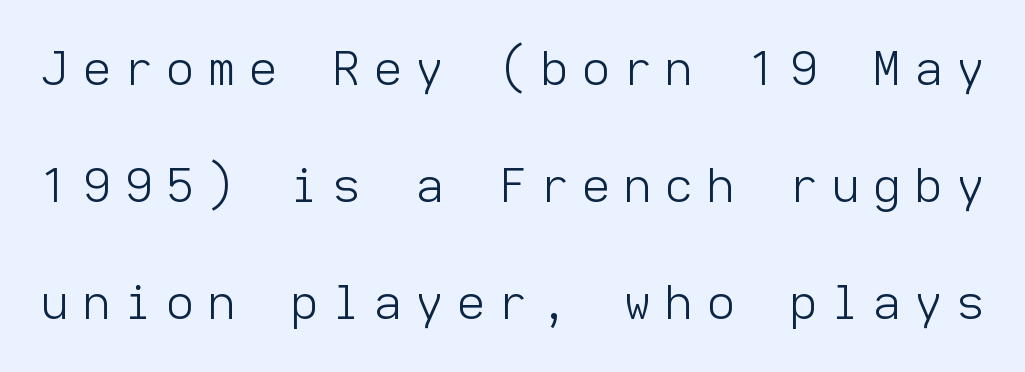
The image shows 47 px light sans-serif type, upright, monospaced; set loose line spacing (2.49x), unusually wide letter spacing (+0.31 em), not underlined; low stroke contrast and a medium x-height.
